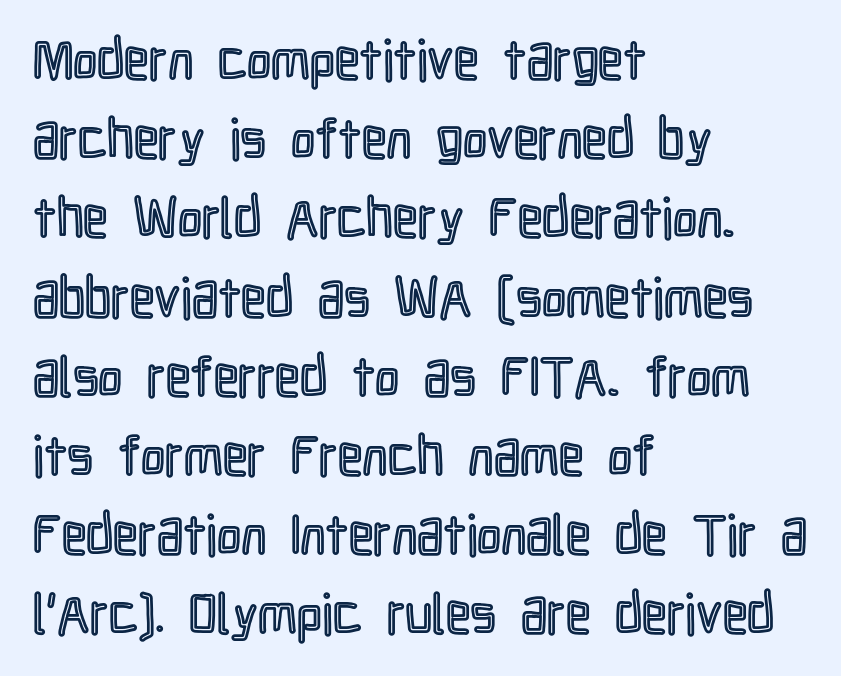
The text block is weighted toward the left margin, trailing off unevenly rightward. If you measured baseline to baseline, you'd find a middling distance. Tracking value appears to be zero — textbook default spacing. The specimen reads as upright at a glance. Each row of text sits above clean, open space. Here the designer chose a conventional face with non-uniform glyph widths.
